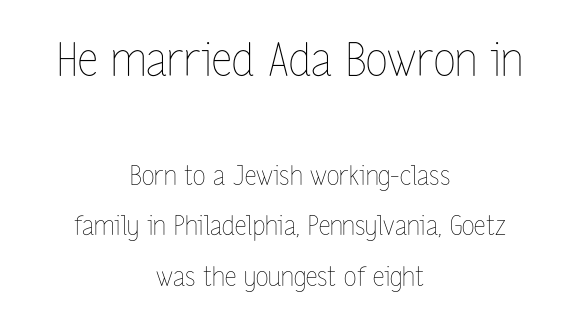
Is the lower block the larger one? No — the upper block carries the bigger type. Character widths vary here, with narrow letters taking less room than wide ones. Unmarked baselines from the first word to the last. The text block is weighted toward neither margin, spreading evenly from the middle. Does the leading feel generous? Absolutely, it's lavish. Ink coverage per letter is moderate at most.
